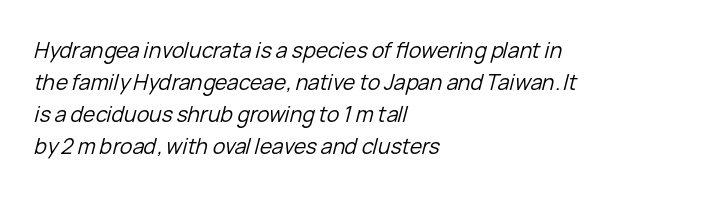
The image shows 21 px text type, italic (leaning right); set left-aligned, normal line spacing (1.53x), normal letter spacing, not underlined.
